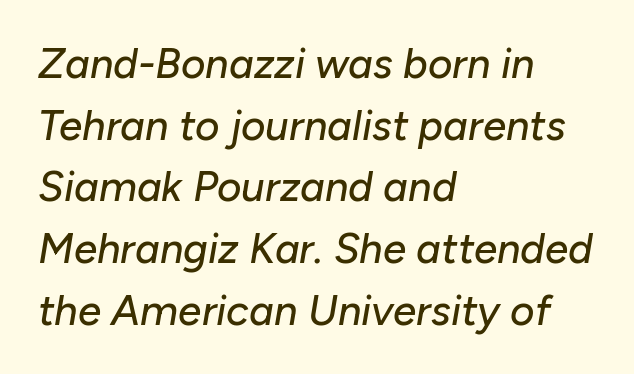
{"italic": "yes", "lean": "right", "slant_degrees": 10, "width": "normal", "stroke_contrast": "low", "x_height": "medium", "monospaced": "no", "underline": "no", "align": "left", "line_spacing": "normal", "line_spacing_ratio": 1.47, "letter_spacing": "normal", "letter_spacing_em": 0.0, "glyph_px": 42}
